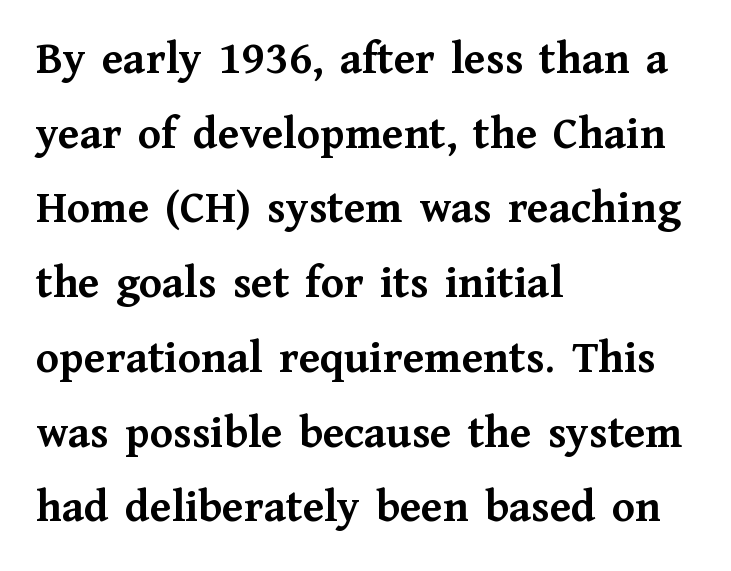
Q: Is the text bold? A: Yes.
Q: Is the text italic (slanted)? A: No, it is upright.
Q: Is the typeface a serif or a sans-serif typeface? A: Serif.
Q: Is the text underlined? A: No.
Q: How is the paragraph aligned? A: Left-aligned.
Q: Is the spacing between letters normal or unusually wide? A: Normal.
Q: Is the spacing between lines tight, normal or loose? A: Normal.
Q: Width (condensed, normal, or wide)? A: Normal.
Q: Stroke contrast? A: Medium.
Q: x-height? A: Medium.
Q: Monospaced? A: No.
